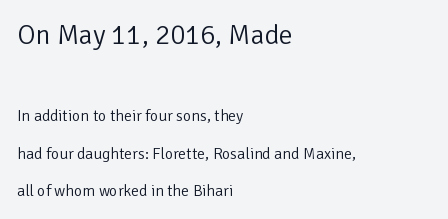
The image shows 28 px light sans-serif type, upright; set left-aligned, loose line spacing (2.35x), normal letter spacing, not underlined; the first (top) block is 1.75x larger; low stroke contrast and a medium x-height.
